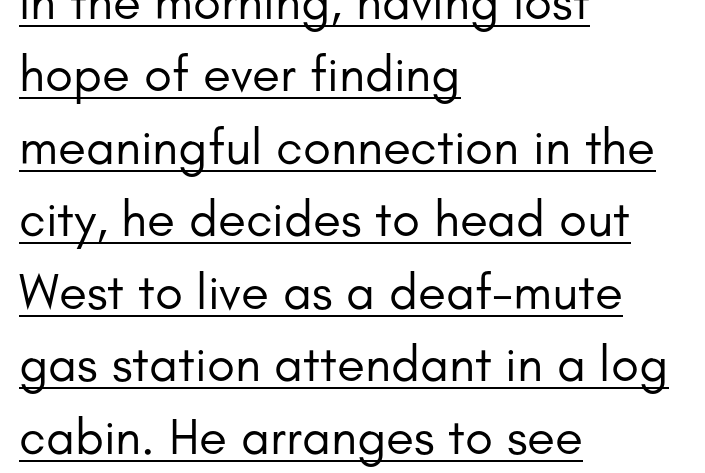
Underlining? Definitely there. Stem width sits at or under what a default text font uses. You can tell from the bare stems that sans-serif type was used. Varying glyph widths throughout — classic text-font behaviour. The passage shown has conventional tracking throughout. These lines were composed using upright roman letters.
